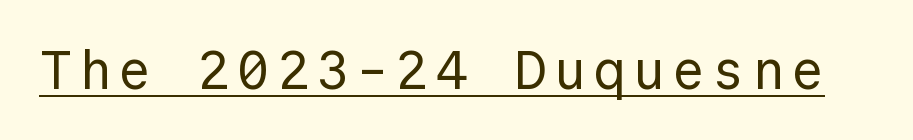
The image shows 55 px regular-weight sans-serif type, upright, monospaced; set underlined; a medium x-height.
